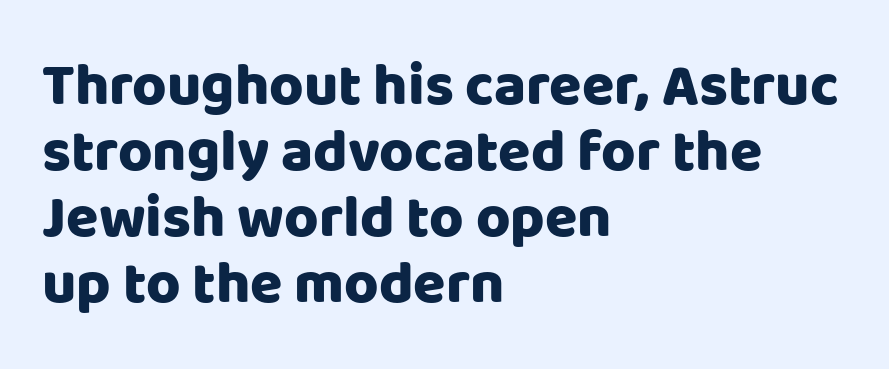
Q: Is the text bold? A: Yes.
Q: Is the text italic (slanted)? A: No, it is upright.
Q: Is the typeface a serif or a sans-serif typeface? A: Sans-serif.
Q: Is the text underlined? A: No.
Q: How is the paragraph aligned? A: Left-aligned.
Q: Is the spacing between letters normal or unusually wide? A: Normal.
Q: Is the spacing between lines tight, normal or loose? A: Tight.
Q: Width (condensed, normal, or wide)? A: Normal.
Q: Stroke contrast? A: Low.
Q: x-height? A: Large.
Q: Monospaced? A: No.
